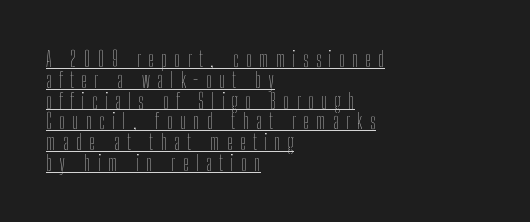
{"italic": "no", "bold": "no", "underline": "yes", "align": "left", "line_spacing": "tight", "line_spacing_ratio": 0.99, "letter_spacing": "wide", "letter_spacing_em": 0.35, "glyph_px": 21}
